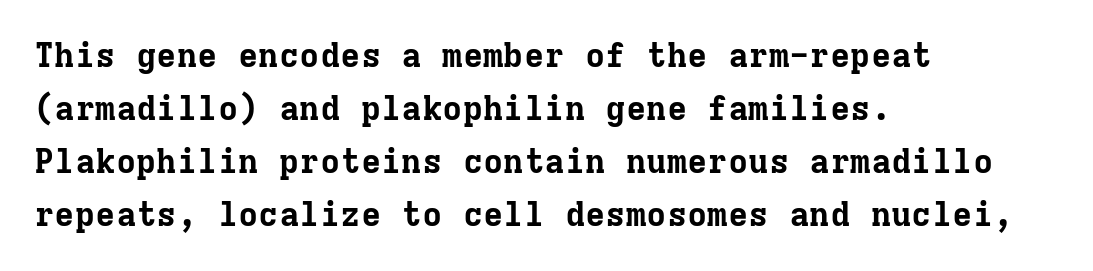
The image shows 34 px bold serif type, upright, monospaced; set left-aligned, normal line spacing (1.56x), normal letter spacing, not underlined; low stroke contrast and a medium x-height.
